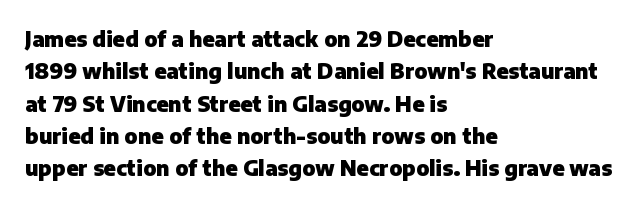
The image shows 21 px bold type, upright; set left-aligned, normal line spacing (1.54x), normal letter spacing, not underlined.
